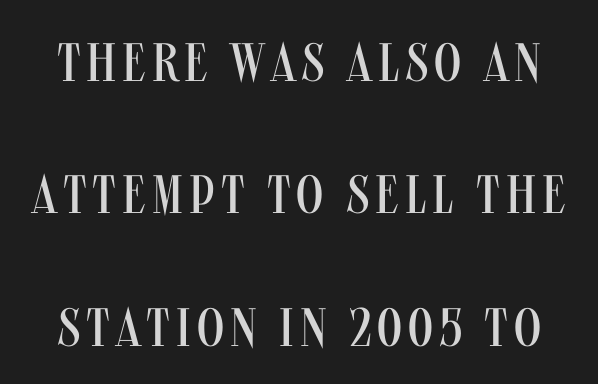
Unlike a traditional serif, this face leaves its strokes unadorned. The rendering uses a large line-height, opening up the rows. Stem width sits at or under what a default text font uses. Is this a fixed-width face? No — the glyphs have proportional, varying widths.
